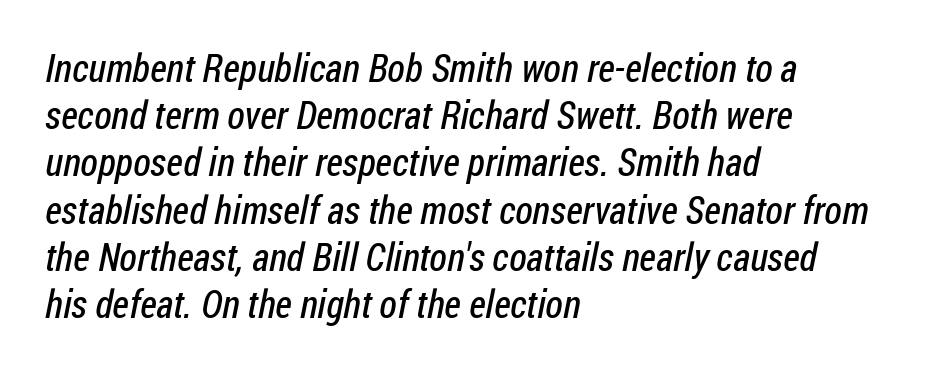
The face used here is proportionally spaced, like ordinary book or web type. Regarding serifs, this sample does without them. Is the type heavy? It reads as light-to-regular instead. Beneath every word, the page is bare. A classic flush-left, rag-right setting is used for this passage.
